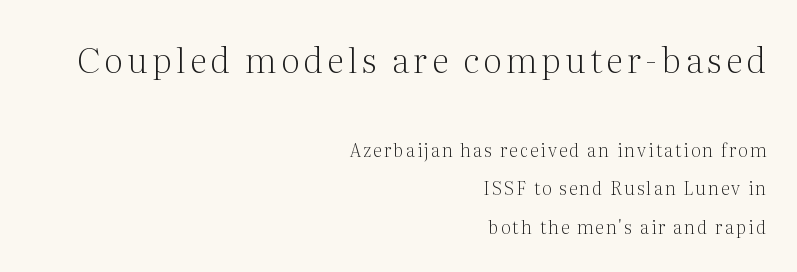
{"serif": "yes", "italic": "no", "bold": "no", "weight": "light", "width": "normal", "stroke_contrast": "medium", "x_height": "medium", "monospaced": "no", "underline": "no", "align": "right", "line_spacing": "loose", "line_spacing_ratio": 2.16, "larger_block": "first", "size_ratio": 1.94, "glyph_px": 35}
